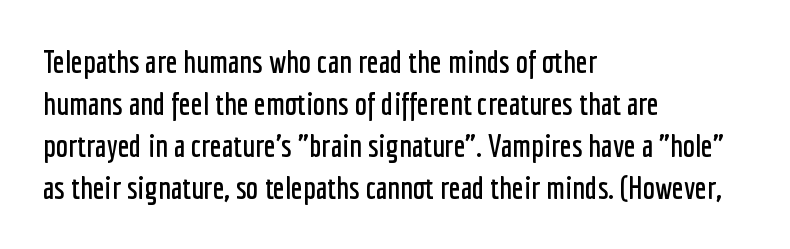
The image shows 31 px condensed sans-serif type, upright; set left-aligned, normal line spacing (1.35x), normal letter spacing, not underlined; low stroke contrast and a medium x-height.
